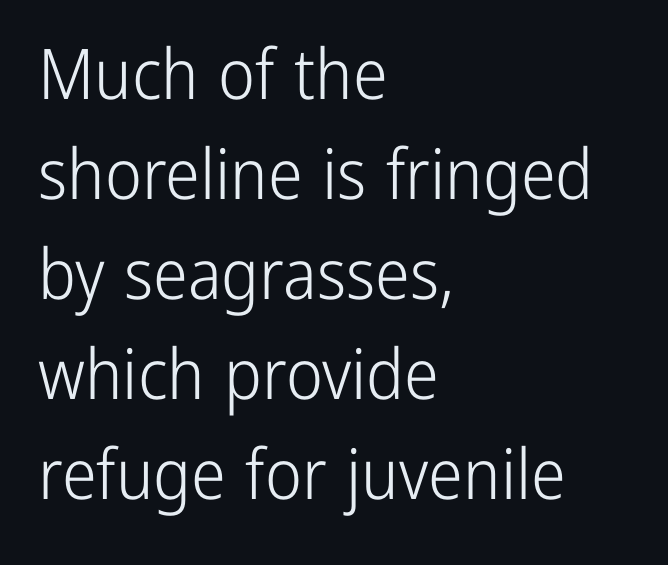
{"serif": "no", "italic": "no", "bold": "no", "weight": "light", "width": "condensed", "stroke_contrast": "low", "x_height": "medium", "monospaced": "no", "underline": "no", "align": "left", "line_spacing": "normal", "line_spacing_ratio": 1.43, "letter_spacing": "normal", "letter_spacing_em": 0.0, "glyph_px": 70}
